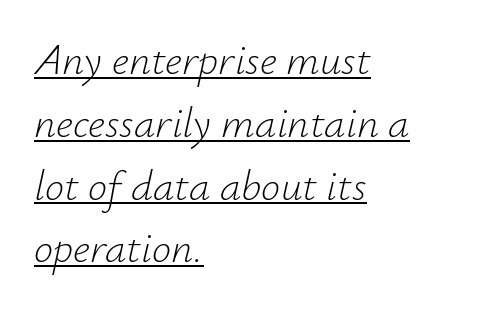
The image shows 43 px light type, italic (leaning right); set left-aligned, normal line spacing (1.46x), normal letter spacing, underlined; low stroke contrast and a small x-height.
